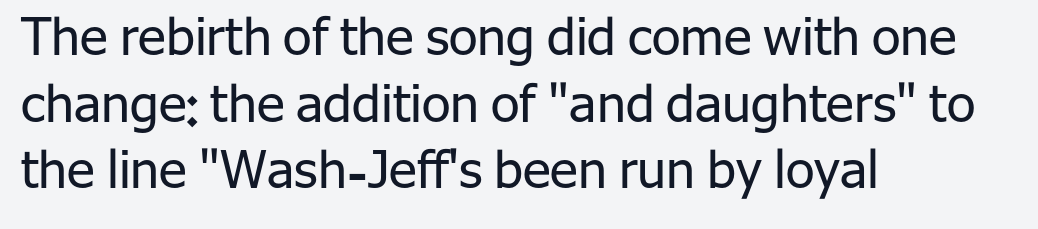
The image shows 52 px regular-weight sans-serif type, upright; set left-aligned, normal line spacing (1.28x), normal letter spacing, not underlined; low stroke contrast and a medium x-height.
